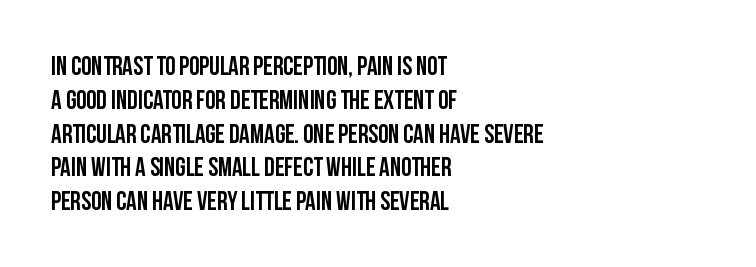
{"italic": "no", "underline": "no", "align": "left", "line_spacing": "normal", "line_spacing_ratio": 1.3, "letter_spacing": "normal", "letter_spacing_em": 0.0, "glyph_px": 26}
